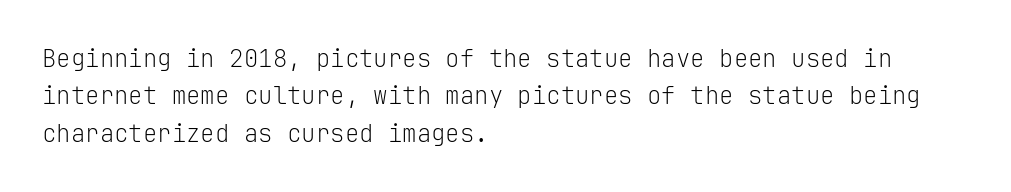
The image shows 24 px text type, upright; set left-aligned, normal line spacing (1.56x), normal letter spacing, not underlined.
